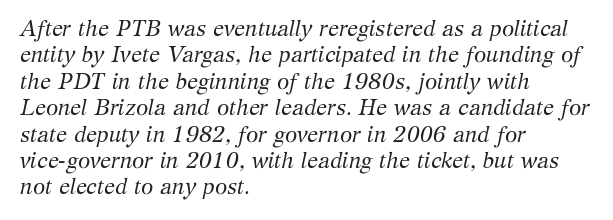
Q: Is the text bold? A: No.
Q: Is the text italic (slanted)? A: Yes, it leans right by about 12 degrees.
Q: Is the text underlined? A: No.
Q: How is the paragraph aligned? A: Left-aligned.
Q: Is the spacing between letters normal or unusually wide? A: Normal.
